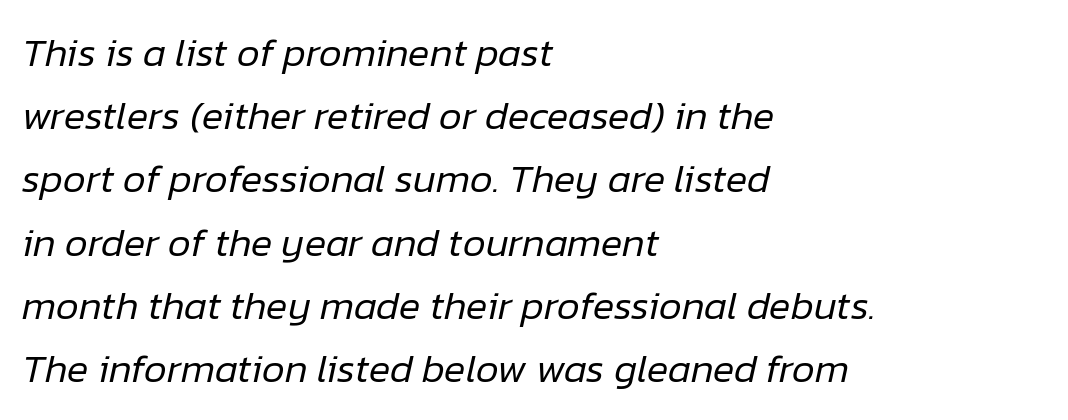
{"italic": "yes", "lean": "right", "slant_degrees": 12, "bold": "no", "weight": "regular", "width": "normal", "stroke_contrast": "low", "x_height": "medium", "monospaced": "no", "underline": "no", "align": "left", "line_spacing": "normal", "line_spacing_ratio": 1.58, "letter_spacing": "normal", "letter_spacing_em": 0.0, "glyph_px": 40}
